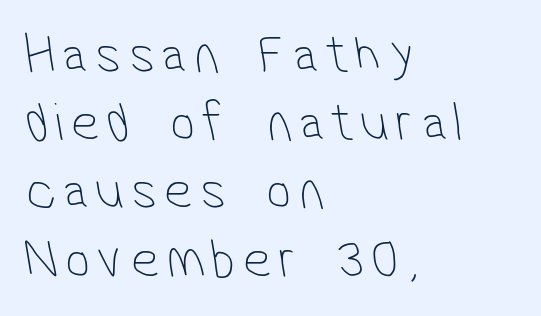
The image shows 55 px thin, condensed sans-serif type; set left-aligned, line spacing 1.24x, not underlined; low stroke contrast and a medium x-height.
